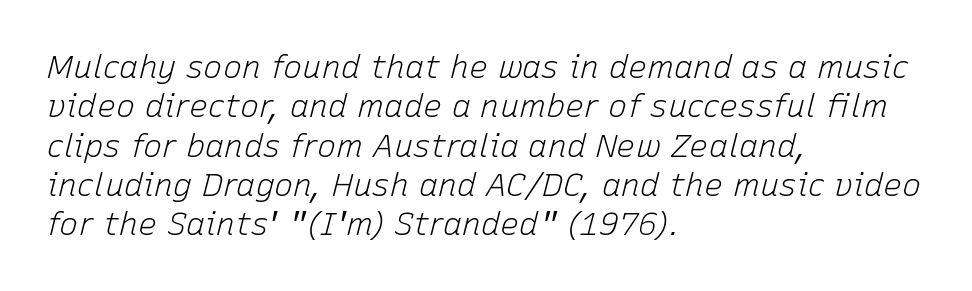
Q: Is the text bold? A: No.
Q: Is the text italic (slanted)? A: Yes, it leans right by about 15 degrees.
Q: Is the text underlined? A: No.
Q: How is the paragraph aligned? A: Left-aligned.
Q: Is the spacing between letters normal or unusually wide? A: Normal.
Q: Width (condensed, normal, or wide)? A: Normal.
Q: Stroke contrast? A: Low.
Q: x-height? A: Medium.
Q: Monospaced? A: No.
